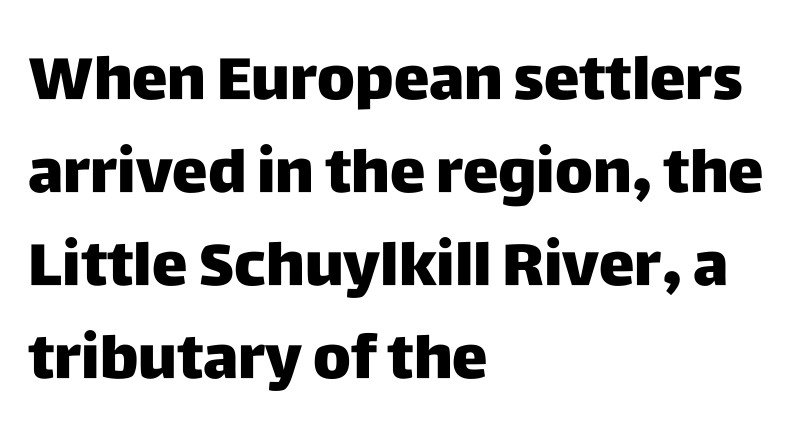
Proportional: the letters do not fall into vertical columns. No feet cap the strokes, marking this as sans-serif type. Teacher's note: observe the even left margin — that is flush-left alignment. Characters follow at the spacing the type designer built in.
